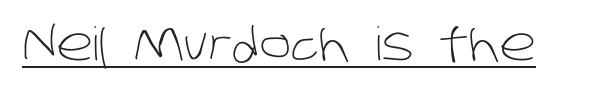
Q: Is the text bold? A: No.
Q: Is the typeface a serif or a sans-serif typeface? A: Sans-serif.
Q: Is the text underlined? A: Yes.
Q: Is the spacing between letters normal or unusually wide? A: Normal.
Q: Width (condensed, normal, or wide)? A: Normal.
Q: Stroke contrast? A: Low.
Q: x-height? A: Large.
Q: Monospaced? A: No.
